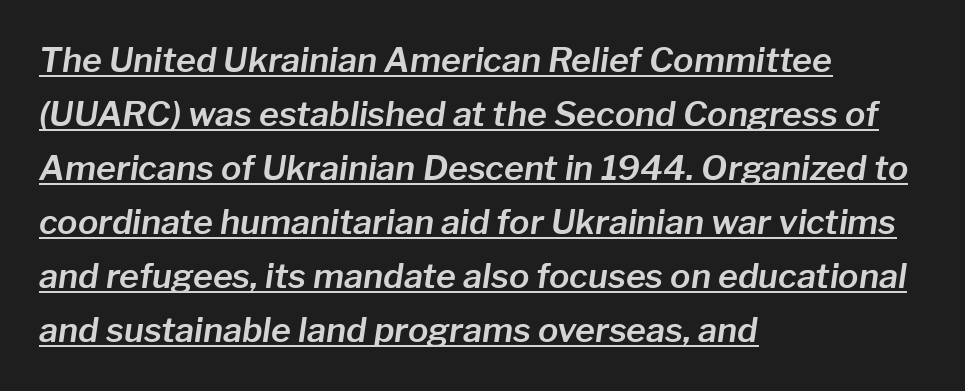
Note the varied advance widths — an 'i' is clearly narrower than an 'm'. Visually the block forms a straight wall on the left and a jagged coastline on the right. Glyph-to-glyph distance matches everyday printed text. This is underlined copy, the kind a proofreader might mark for attention.
